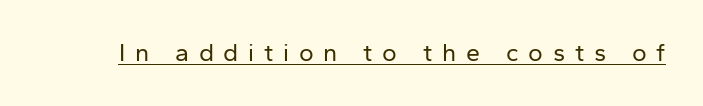
Q: Is the text bold? A: No.
Q: Is the text italic (slanted)? A: No, it is upright.
Q: Is the text underlined? A: Yes.
Q: Is the spacing between letters normal or unusually wide? A: Unusually wide.
